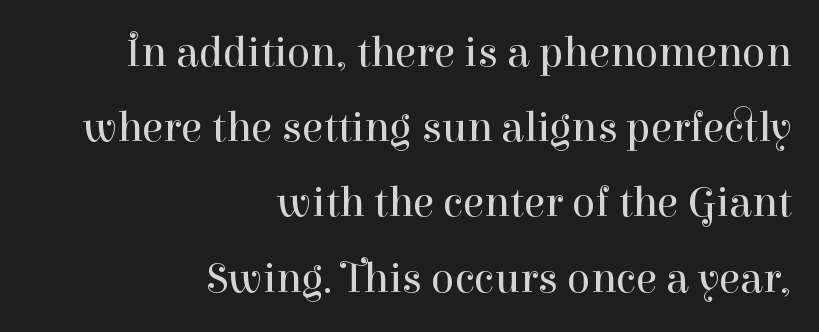
{"serif": "yes", "italic": "no", "bold": "no", "weight": "regular", "width": "normal", "stroke_contrast": "high", "x_height": "medium", "monospaced": "no", "underline": "no", "align": "right", "line_spacing_ratio": 1.75, "letter_spacing": "normal", "letter_spacing_em": 0.0, "glyph_px": 43}
